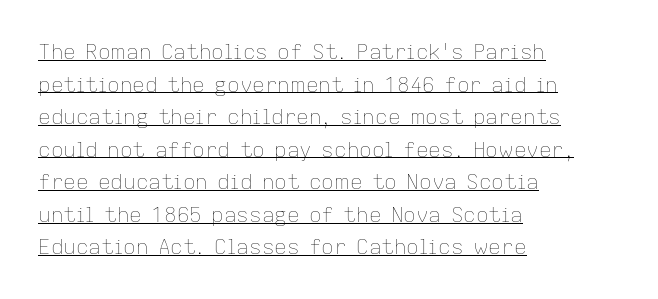
The image shows 21 px text type, upright; set left-aligned, normal line spacing (1.55x), normal letter spacing, underlined.
